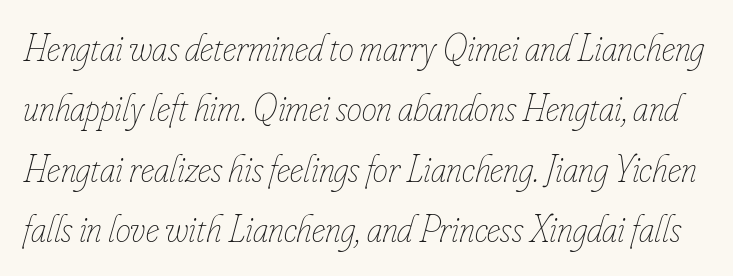
Any mark beneath the type? The region is blank. Note the varied advance widths — an 'i' is clearly narrower than an 'm'. Tracking here is standard; glyphs follow each other at the usual distance. There's an unmistakable incline to the writing here.
